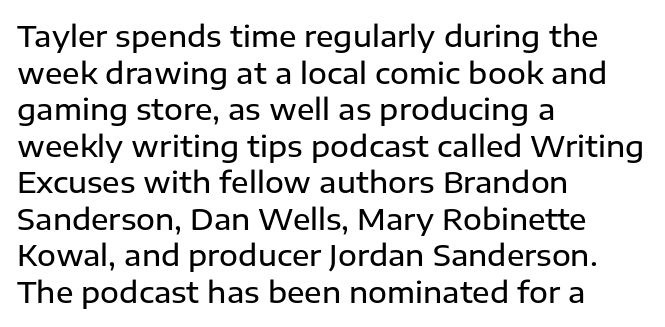
Q: Is the text bold? A: Semi-bold.
Q: Is the text italic (slanted)? A: No, it is upright.
Q: Is the typeface a serif or a sans-serif typeface? A: Sans-serif.
Q: Is the text underlined? A: No.
Q: How is the paragraph aligned? A: Left-aligned.
Q: Is the spacing between letters normal or unusually wide? A: Normal.
Q: Is the spacing between lines tight, normal or loose? A: Normal.
Q: Width (condensed, normal, or wide)? A: Normal.
Q: Stroke contrast? A: Low.
Q: x-height? A: Medium.
Q: Monospaced? A: No.
